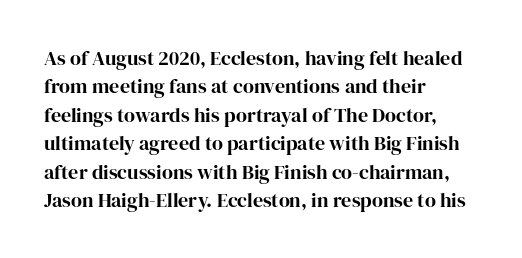
The image shows 20 px bold type, upright; set left-aligned, normal line spacing (1.42x), normal letter spacing, not underlined.
